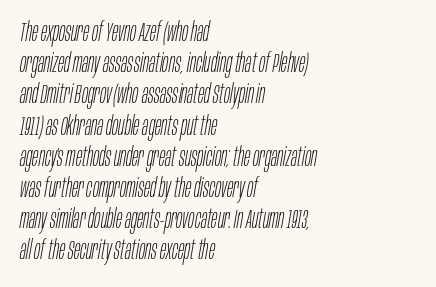
The image shows 26 px text type, italic (leaning right); set left-aligned, line spacing 1.2x, normal letter spacing, not underlined.
